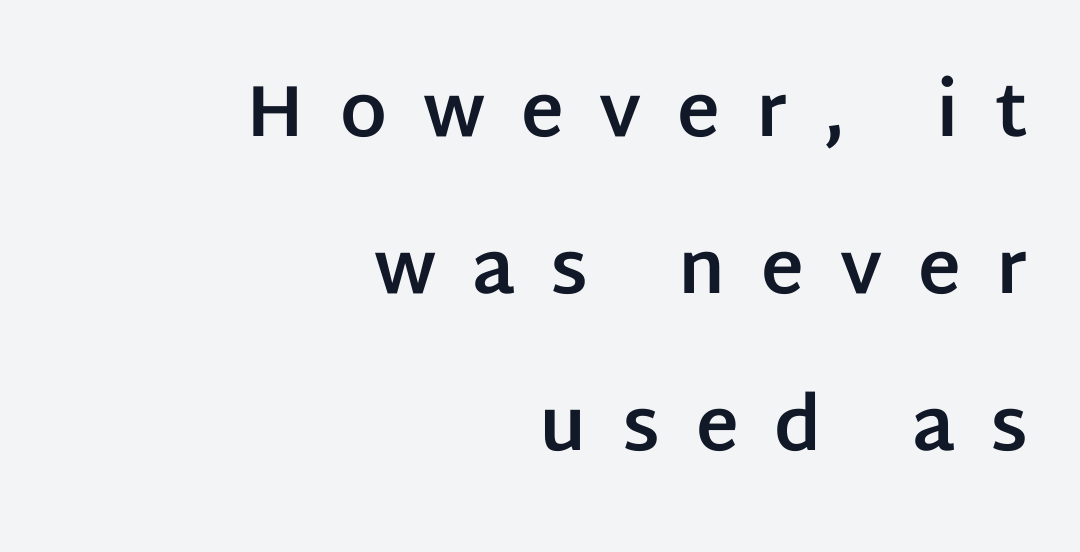
Q: Is the text bold? A: Yes.
Q: Is the text italic (slanted)? A: No, it is upright.
Q: Is the typeface a serif or a sans-serif typeface? A: Sans-serif.
Q: Is the text underlined? A: No.
Q: How is the paragraph aligned? A: Right-aligned.
Q: Is the spacing between letters normal or unusually wide? A: Unusually wide.
Q: Is the spacing between lines tight, normal or loose? A: Loose.
Q: Width (condensed, normal, or wide)? A: Normal.
Q: Stroke contrast? A: Low.
Q: x-height? A: Large.
Q: Monospaced? A: No.
